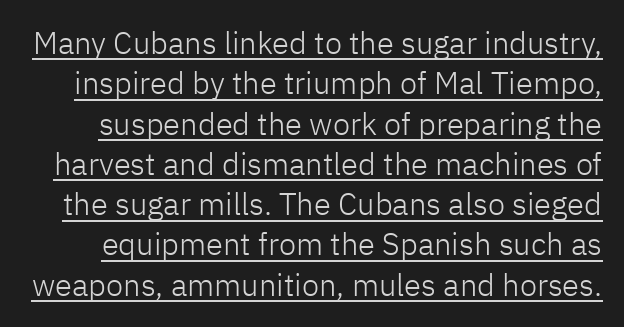
{"serif": "no", "italic": "no", "bold": "no", "weight": "light", "width": "normal", "stroke_contrast": "low", "x_height": "medium", "monospaced": "no", "underline": "yes", "line_spacing": "normal", "line_spacing_ratio": 1.3, "letter_spacing": "normal", "letter_spacing_em": 0.0, "glyph_px": 31}
